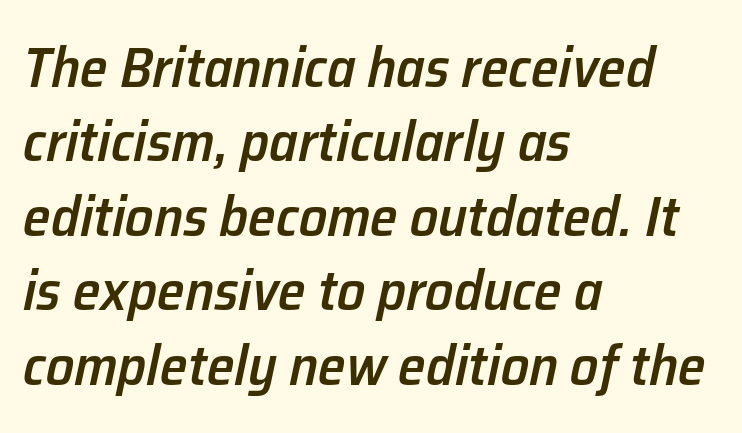
{"italic": "yes", "lean": "right", "slant_degrees": 12, "bold": "semi", "weight": "semibold", "width": "normal", "stroke_contrast": "low", "x_height": "medium", "monospaced": "no", "underline": "no", "align": "left", "line_spacing": "normal", "line_spacing_ratio": 1.33, "letter_spacing": "normal", "letter_spacing_em": 0.0, "glyph_px": 56}
